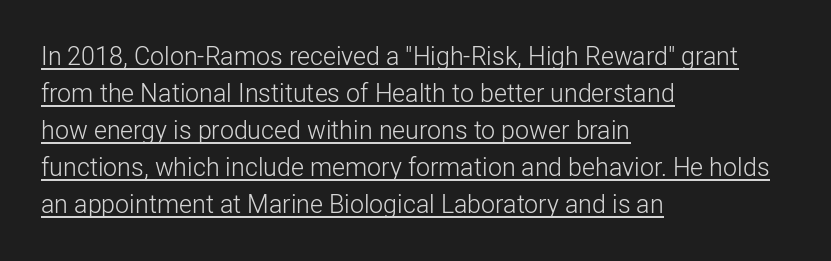
The passage shown is underscored from start to finish. Does the leading feel generous? No, just average. Tracking here is standard; glyphs follow each other at the usual distance. Does the copy run flush right? No — it runs flush left. Italic? Not at all — the glyphs are vertical. Nothing heavy about these letters — not bold at all.
